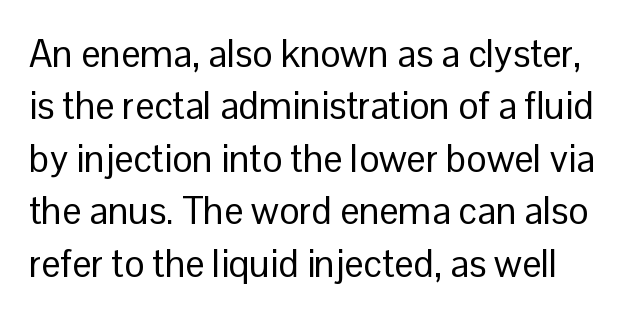
Compared with typical paragraphs, the rows here are spaced about the same. Has an underline been added? It has not. Compared with a typical body face, this is equally light or lighter still. This sample has the flowing, uneven cadence of proportional lettering.
